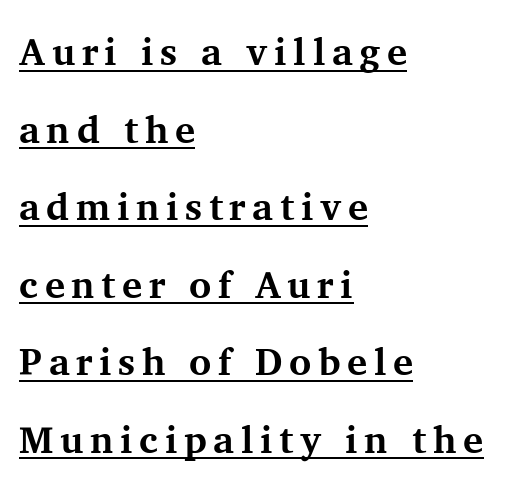
{"serif": "yes", "italic": "no", "bold": "yes", "weight": "bold", "width": "normal", "stroke_contrast": "medium", "x_height": "medium", "monospaced": "no", "underline": "yes", "align": "left", "line_spacing": "loose", "line_spacing_ratio": 2.04, "glyph_px": 38}
